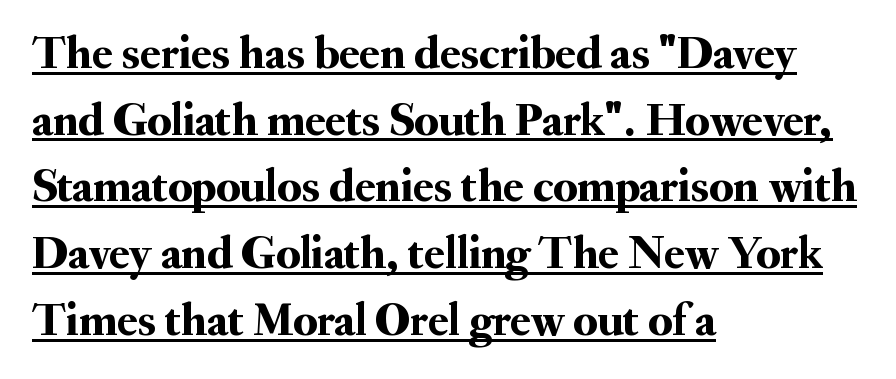
Q: Is the text italic (slanted)? A: No, it is upright.
Q: Is the typeface a serif or a sans-serif typeface? A: Serif.
Q: Is the text underlined? A: Yes.
Q: How is the paragraph aligned? A: Left-aligned.
Q: Is the spacing between letters normal or unusually wide? A: Normal.
Q: Is the spacing between lines tight, normal or loose? A: Normal.
Q: Width (condensed, normal, or wide)? A: Normal.
Q: Stroke contrast? A: Medium.
Q: x-height? A: Small.
Q: Monospaced? A: No.
